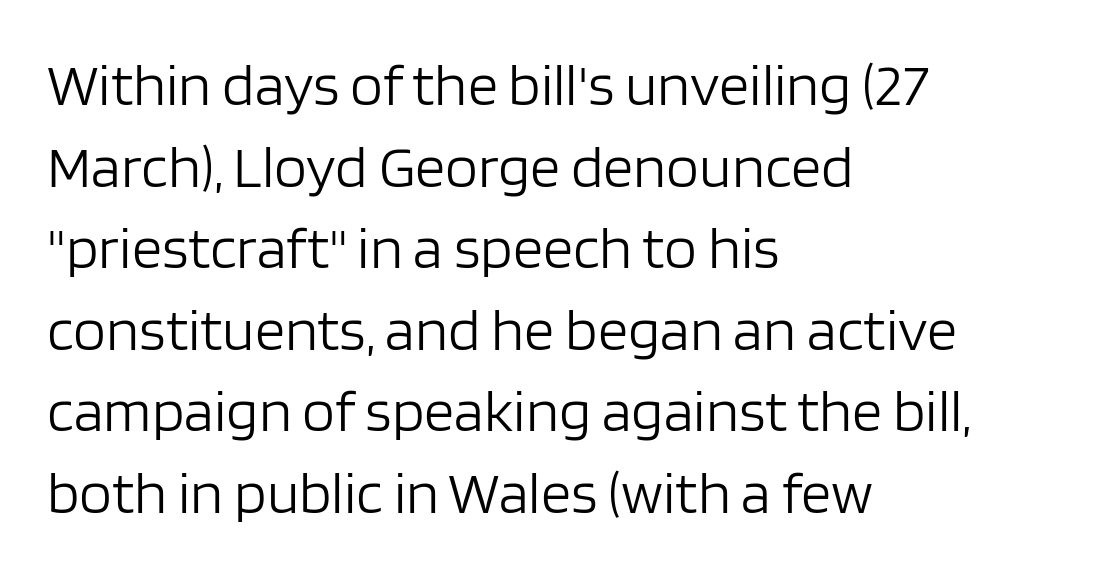
Stroke mass is kept to a normal reading level or below. Inter-character spacing is left at the font's built-in metrics. The passage shown is typed in a proportional face where columns would drift. Serifs: no, the terminals of the letterforms are clean. Evenly set lines give the paragraph a standard silhouette.
